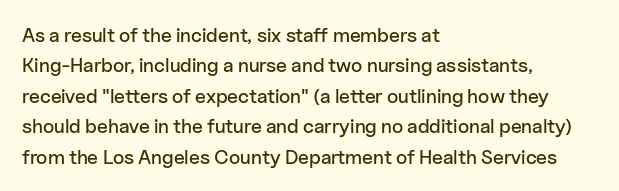
Characters follow at the spacing the type designer built in. The line-height multiplier appears to be the usual default. Just letters on the line, the space beneath them empty. It's the straight-up-and-down kind of type. Each line starts at the same left margin while the right side varies.
